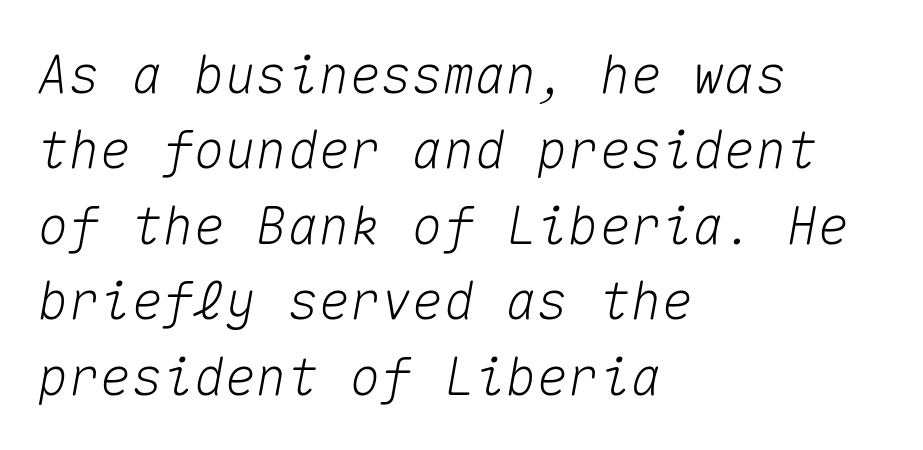
In CSS terms this would be text-align: left. Whoever set this chose a conventional vertical rhythm. Posture: slanted. Descender tails drop into unmarked territory. Inter-character spacing is left at the font's built-in metrics. These lines are rendered in a fixed-pitch font.
